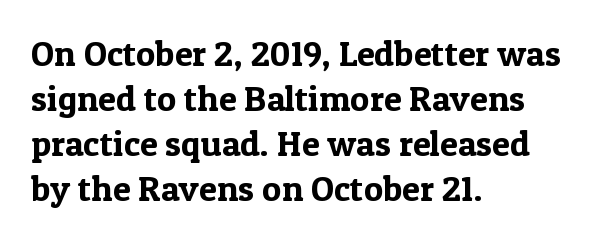
The tracking reads as untouched default to a designer's eye. The glyphs in this specimen are seriffed. Reading down the column, the eye jumps a familiar distance to each next line. Here the designer chose a conventional face with non-uniform glyph widths. Type without underlining.
